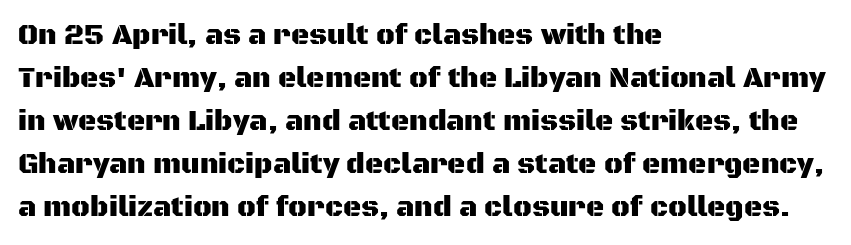
Q: Is the text italic (slanted)? A: No, it is upright.
Q: Is the typeface a serif or a sans-serif typeface? A: Sans-serif.
Q: Is the text underlined? A: No.
Q: How is the paragraph aligned? A: Left-aligned.
Q: Is the spacing between letters normal or unusually wide? A: Normal.
Q: Is the spacing between lines tight, normal or loose? A: Normal.
Q: Width (condensed, normal, or wide)? A: Normal.
Q: Stroke contrast? A: Medium.
Q: x-height? A: Large.
Q: Monospaced? A: No.
